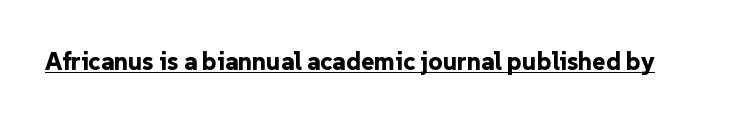
The face used here appears with an underline applied. Nope, not italic — everything's standing straight. This is heavy type, rendered in bold. Nobody touched the tracking dial on this one.
